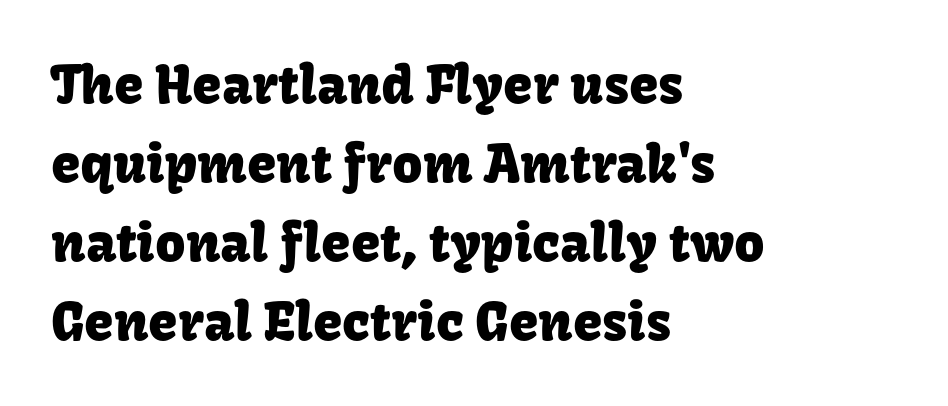
Type style note: lacks serifs. No extra tracking has been applied to these lines. Spacing verdict: proportional, widths tailored to each character. This sample keeps an unexceptional amount of space between lines. Just letters on the line, the space beneath them empty. A student would call this left alignment; a typographer would say flush left, rag right.
